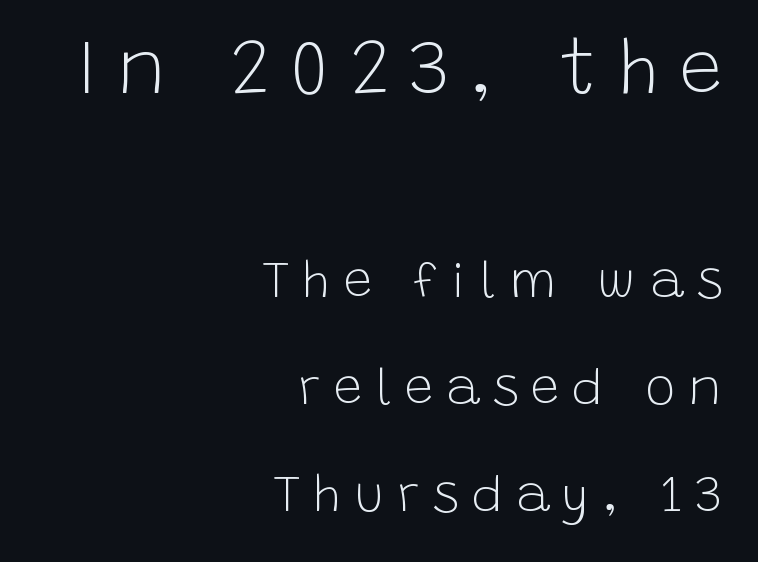
The image shows 77 px light sans-serif type, upright; set right-aligned, loose line spacing (2.1x), unusually wide letter spacing (+0.26 em), not underlined; the first (top) block is 1.51x larger; low stroke contrast and a large x-height.
